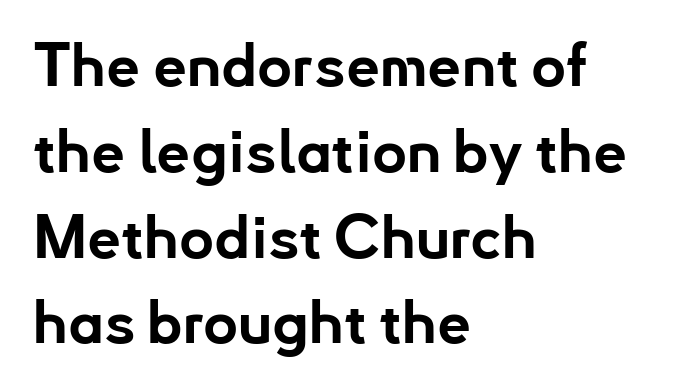
{"serif": "no", "italic": "no", "bold": "yes", "weight": "bold", "width": "normal", "stroke_contrast": "low", "x_height": "small", "monospaced": "no", "underline": "no", "align": "left", "line_spacing": "normal", "line_spacing_ratio": 1.43, "letter_spacing": "normal", "letter_spacing_em": 0.0, "glyph_px": 60}
